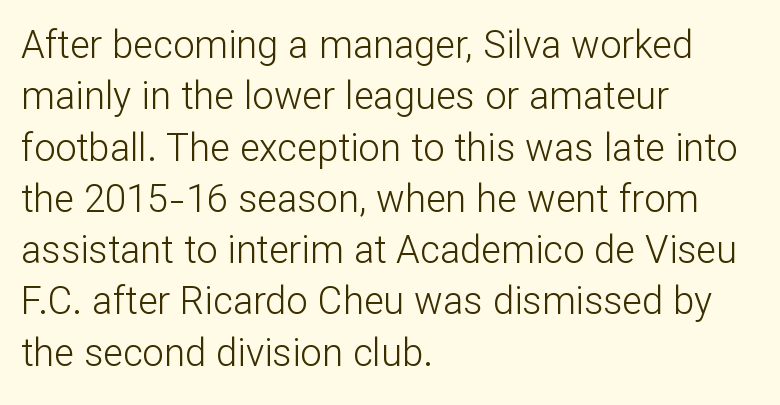
Examine the stroke ends and you'll find no serifs. The typography opts for an upright posture over an oblique one. Stroke mass is kept to a normal reading level or below. Plain, unruled lines of type.
